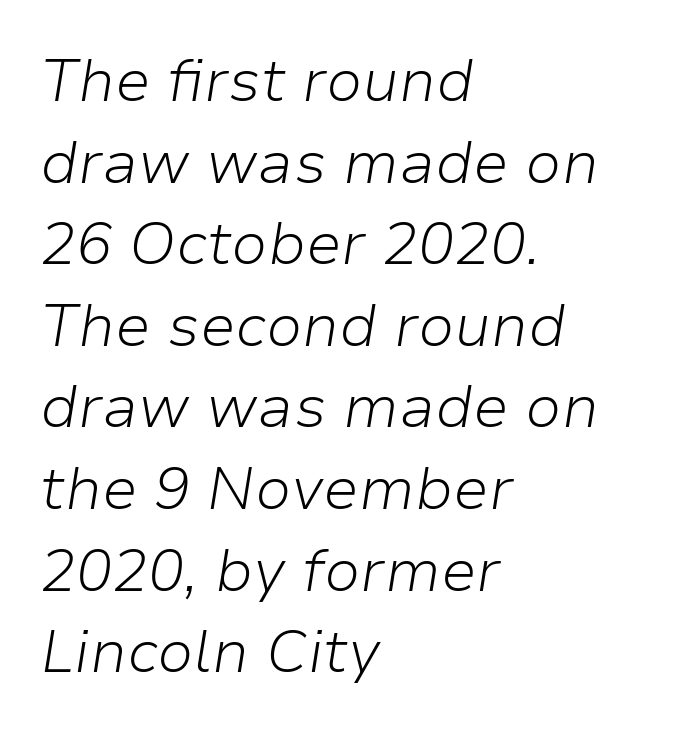
{"italic": "yes", "lean": "right", "slant_degrees": 9, "bold": "no", "weight": "light", "width": "normal", "stroke_contrast": "low", "x_height": "medium", "monospaced": "no", "underline": "no", "align": "left", "line_spacing": "normal", "line_spacing_ratio": 1.36, "letter_spacing": "normal", "letter_spacing_em": 0.0, "glyph_px": 60}
